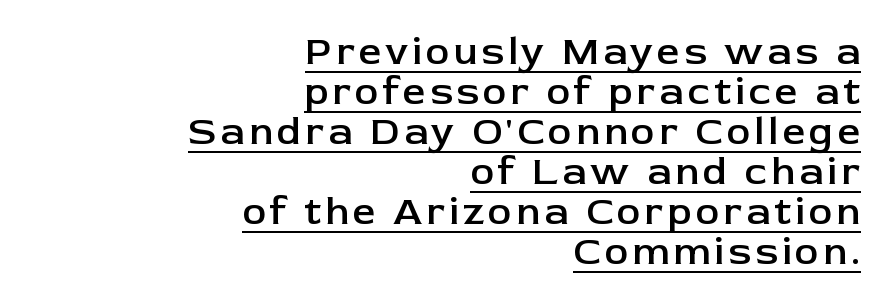
If you measured baseline to baseline, you'd find a short distance. The strokes are fattened partway — semibold, not bold. Character widths vary here, with narrow letters taking less room than wide ones. The font's upright variant was chosen for this text. Unlike a traditional serif, this face leaves its strokes unadorned. A student would call this right alignment; a typographer would say flush right, rag left.
